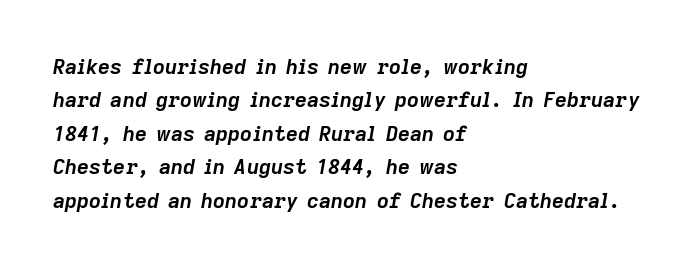
The image shows 21 px bold type, italic (leaning right); set left-aligned, normal line spacing (1.59x), normal letter spacing, not underlined.
